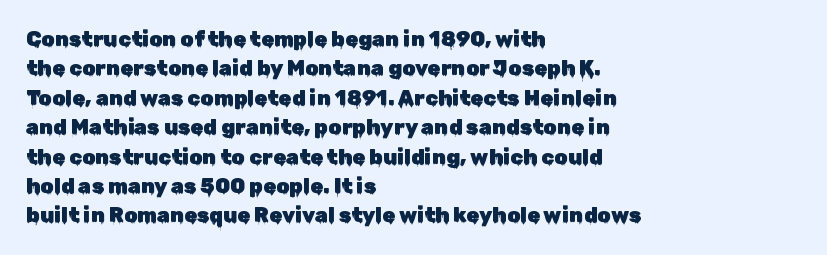
If you drew a ruler down the left edge, every line would touch it. The foot of each line stays bare and open. What's the leading like? Ordinary, nothing unusual. The axis of the letterforms is exactly vertical. Observe the ordinary spacing: letters are neighbours, not strangers.
